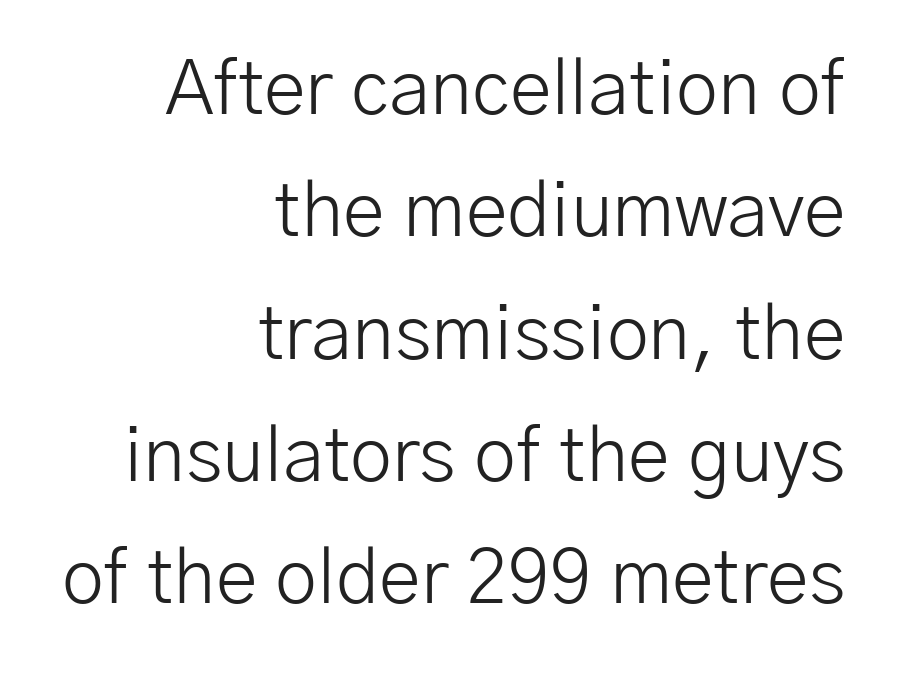
Notice how the passage keeps a crisp vertical edge on the right only. Nope, not italic — everything's standing straight. Line spacing here is normal. The letters advance in unequal steps, a hallmark of proportional type.
